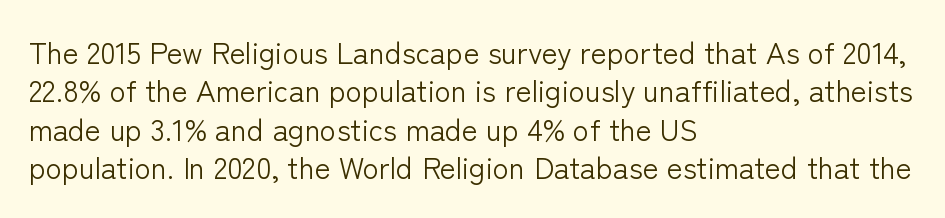
{"serif": "no", "italic": "no", "bold": "no", "weight": "light", "width": "normal", "stroke_contrast": "low", "x_height": "medium", "monospaced": "no", "underline": "no", "align": "left", "line_spacing": "normal", "line_spacing_ratio": 1.28, "letter_spacing": "normal", "letter_spacing_em": 0.0, "glyph_px": 30}
